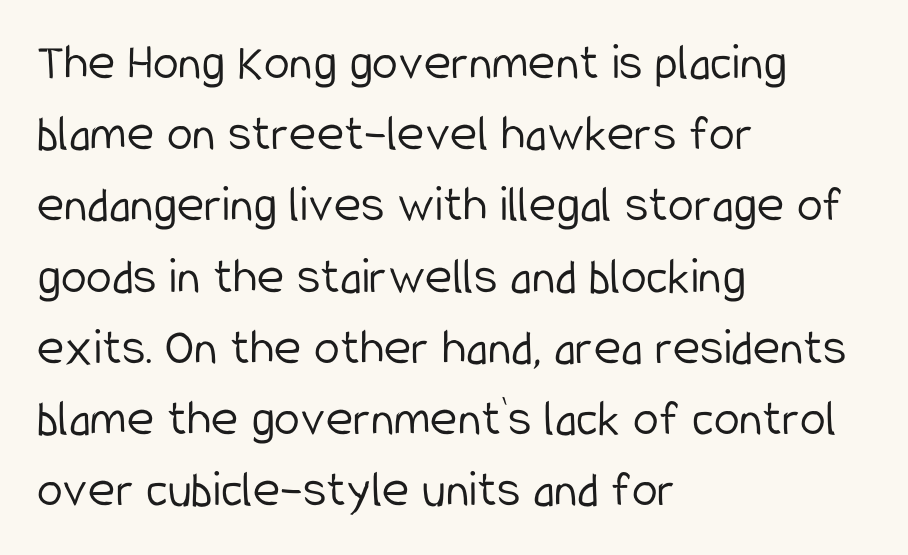
{"serif": "no", "italic": "no", "bold": "no", "weight": "light", "width": "condensed", "stroke_contrast": "low", "x_height": "medium", "monospaced": "no", "underline": "no", "align": "left", "line_spacing": "normal", "line_spacing_ratio": 1.37, "letter_spacing": "normal", "letter_spacing_em": 0.0, "glyph_px": 52}
